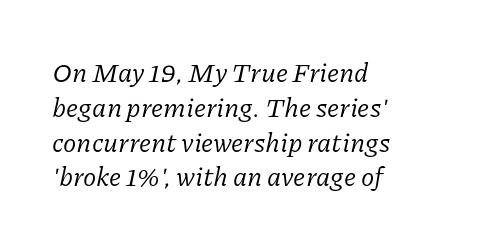
Q: Is the text bold? A: No.
Q: Is the text italic (slanted)? A: Yes, it leans right by about 11 degrees.
Q: Is the text underlined? A: No.
Q: How is the paragraph aligned? A: Left-aligned.
Q: Is the spacing between letters normal or unusually wide? A: Normal.
Q: Is the spacing between lines tight, normal or loose? A: Normal.
